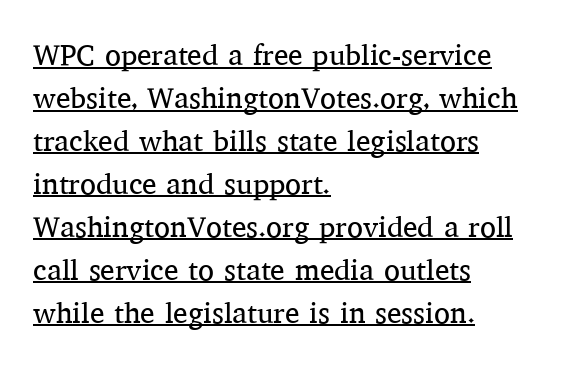
Q: Is the text bold? A: No.
Q: Is the text italic (slanted)? A: No, it is upright.
Q: Is the typeface a serif or a sans-serif typeface? A: Serif.
Q: Is the text underlined? A: Yes.
Q: How is the paragraph aligned? A: Left-aligned.
Q: Is the spacing between letters normal or unusually wide? A: Normal.
Q: Is the spacing between lines tight, normal or loose? A: Normal.
Q: Width (condensed, normal, or wide)? A: Normal.
Q: Stroke contrast? A: Medium.
Q: x-height? A: Medium.
Q: Monospaced? A: No.
